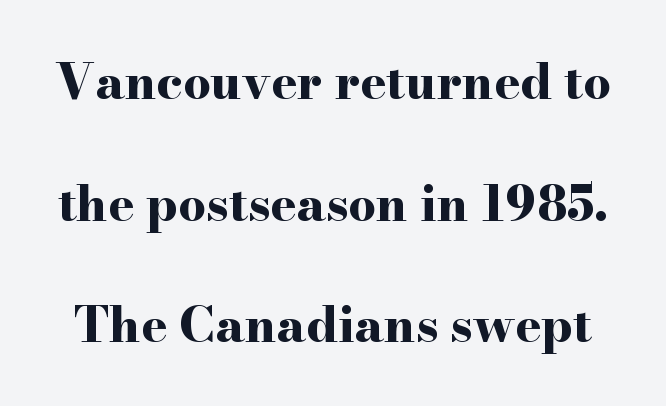
The image shows 49 px bold, wide serif type, upright; set loose line spacing (2.48x), normal letter spacing, not underlined; high stroke contrast and a small x-height.
